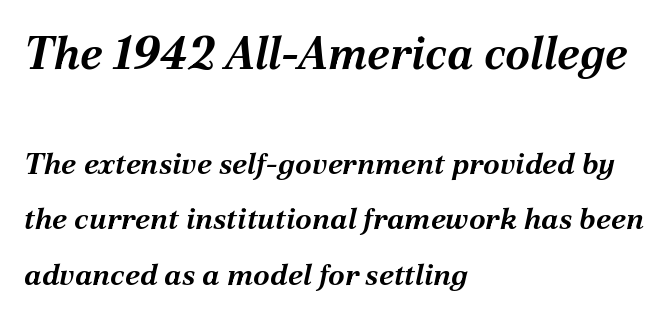
{"italic": "yes", "lean": "right", "slant_degrees": 12, "bold": "yes", "weight": "bold", "width": "normal", "stroke_contrast": "medium", "x_height": "medium", "monospaced": "no", "underline": "no", "align": "left", "line_spacing_ratio": 1.86, "letter_spacing": "normal", "letter_spacing_em": 0.0, "larger_block": "first", "size_ratio": 1.5, "glyph_px": 45}
